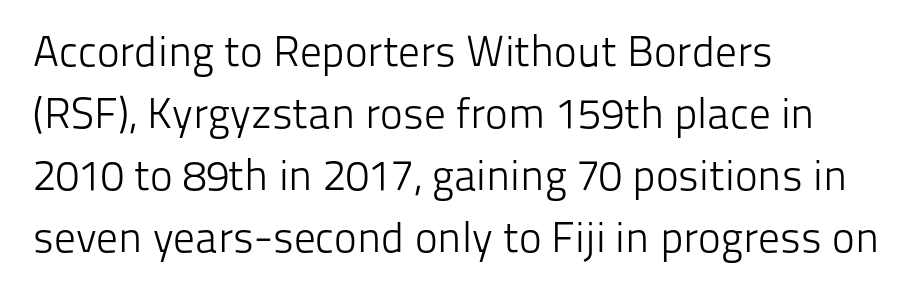
The image shows 43 px light sans-serif type, upright; set left-aligned, normal line spacing (1.44x), normal letter spacing, not underlined; low stroke contrast and a medium x-height.
